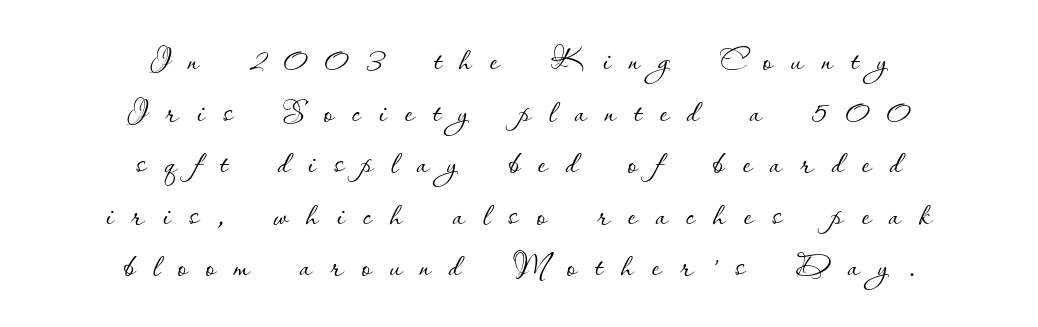
{"bold": "no", "weight": "thin", "width": "normal", "stroke_contrast": "low", "x_height": "small", "monospaced": "no", "underline": "no", "align": "center", "line_spacing": "tight", "line_spacing_ratio": 1.12, "letter_spacing": "wide", "letter_spacing_em": 0.39, "glyph_px": 46}
